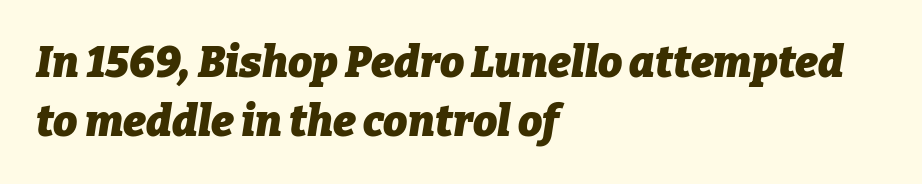
{"italic": "yes", "lean": "right", "slant_degrees": 9, "bold": "yes", "weight": "heavy", "width": "normal", "stroke_contrast": "low", "x_height": "medium", "monospaced": "no", "underline": "no", "align": "left", "line_spacing": "normal", "line_spacing_ratio": 1.37, "letter_spacing": "normal", "letter_spacing_em": 0.0, "glyph_px": 43}
